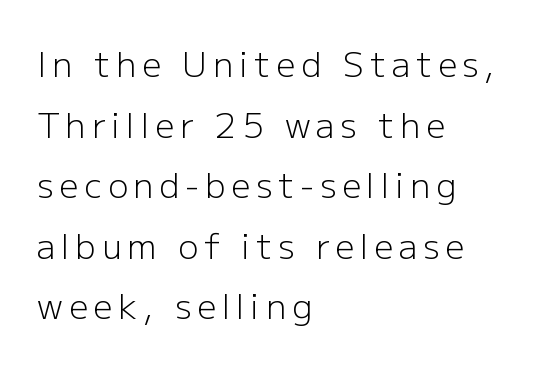
Tall strokes in this sample are plumb rather than angled. Think of a printed novel: that variable character pitch is what you see here. Descender tails drop into unmarked territory. The rag falls on the right side of this text block. The typeface chosen for these lines omits serifs. Stroke thickness stays within the range of a standard reading face or lighter.
